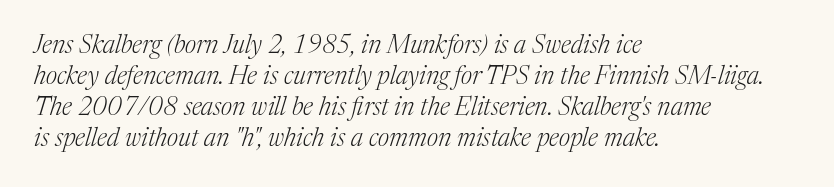
The font sits on the lighter half of the weight spectrum, regular included. The letterforms sit shoulder to shoulder at normal distance. No word sits above an underline. Line starts are locked; line ends wander.
